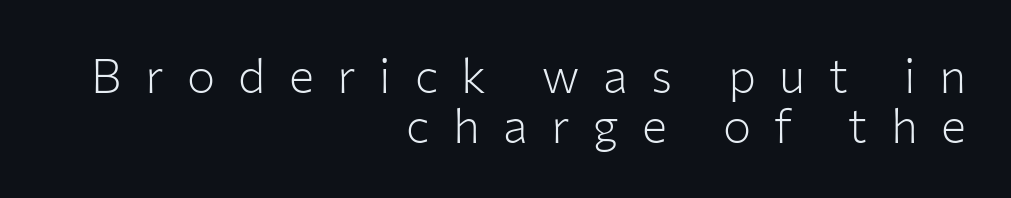
These glyphs show unthickened strokes, regular width or finer. Lines of text with bare space underneath. No feet cap the strokes, marking this as sans-serif type. The face used here is proportionally spaced, like ordinary book or web type. Tracking value appears strongly positive — letters spread wide. Line endings align vertically; line beginnings do not.
